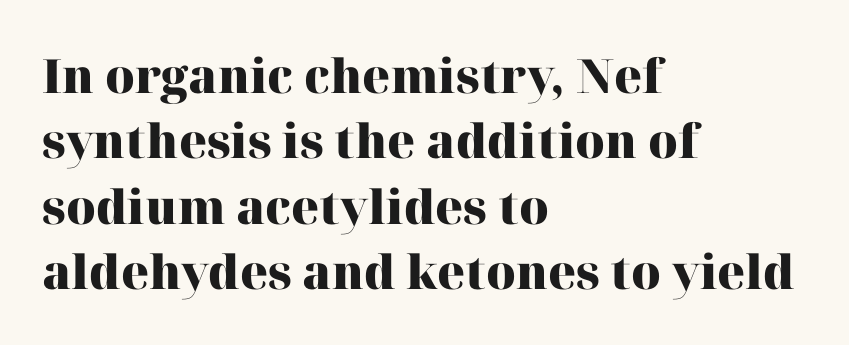
The image shows 47 px heavy serif type, upright; set left-aligned, normal line spacing (1.39x), normal letter spacing, not underlined; high stroke contrast and a medium x-height.
